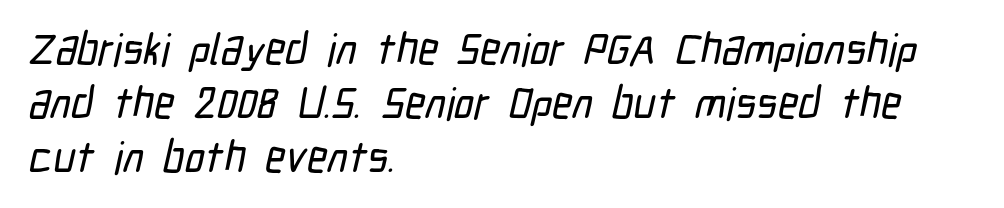
No word sits above an underline. A typesetter would call this proportional, since set widths differ per character. The designer went with a sans here, leaving each stem footless. Line beginnings align vertically; line endings do not.
